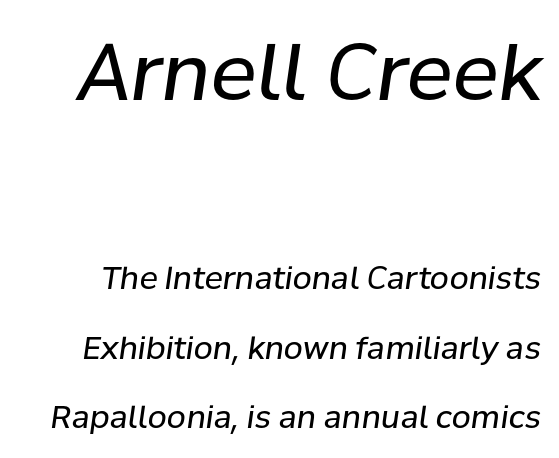
Vertically, the passage feels expansive, rows floating well apart. Character widths vary here, with narrow letters taking less room than wide ones. The emphasis by scale lands on block number one, above. The gap between lines stays unmarked. In terms of posture, this sample is oblique. This is not heavy type; no bold has been used.
